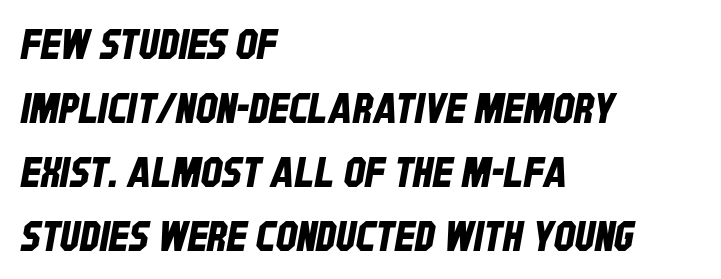
The ragged edge is on the right, which tells us the setting is flush left. Looks like regular typesetting: each glyph gets only the width it needs. The lines sit at an ordinary, default distance from one another. Underlining? Definitely not there. This rendering employs a face without finishing strokes, i.e., a sans-serif. The letters sit at their default tracking, neither squeezed nor spread.
